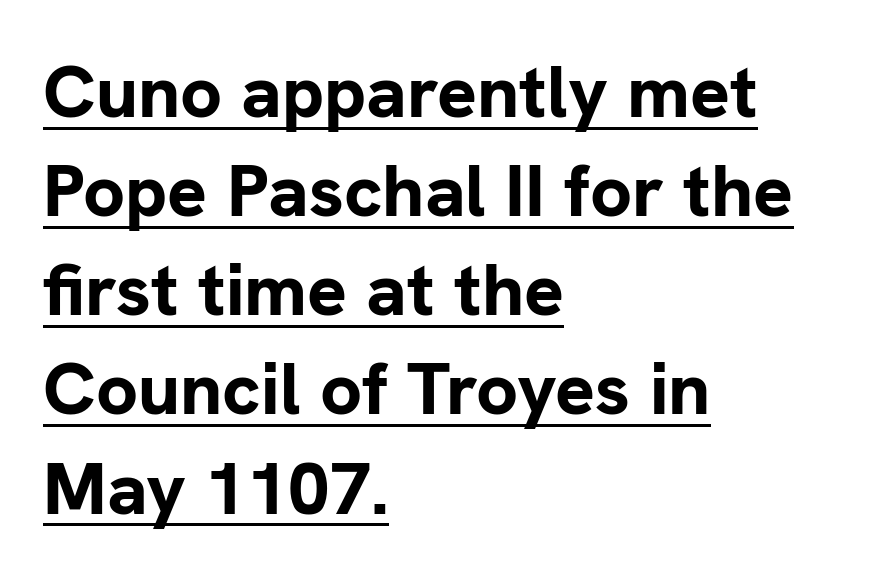
As a designer I'd log this as weight 700, bold. Notice how a bar underscores the lettering throughout. Notice how descenders clear the ascenders below comfortably — that's standard leading. These lines are rendered in a variable-pitch font.
